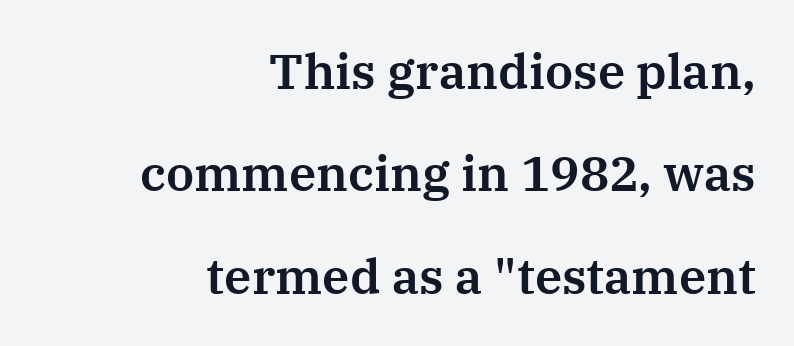
Q: Is the text italic (slanted)? A: No, it is upright.
Q: Is the typeface a serif or a sans-serif typeface? A: Serif.
Q: Is the text underlined? A: No.
Q: How is the paragraph aligned? A: Right-aligned.
Q: Is the spacing between letters normal or unusually wide? A: Normal.
Q: Is the spacing between lines tight, normal or loose? A: Loose.
Q: Width (condensed, normal, or wide)? A: Normal.
Q: Stroke contrast? A: Medium.
Q: x-height? A: Medium.
Q: Monospaced? A: No.
